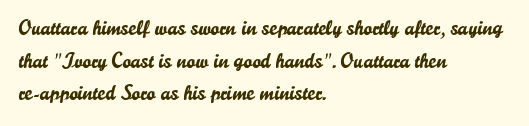
The line-height multiplier appears to be the usual default. This sample uses plain, unmodified letter spacing. No word sits above an underline.
